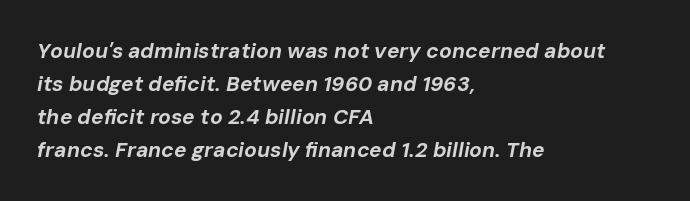
{"italic": "yes", "lean": "right", "slant_degrees": 10, "bold": "yes", "underline": "no", "align": "left", "line_spacing": "normal", "line_spacing_ratio": 1.57, "letter_spacing": "normal", "letter_spacing_em": 0.0, "glyph_px": 21}
